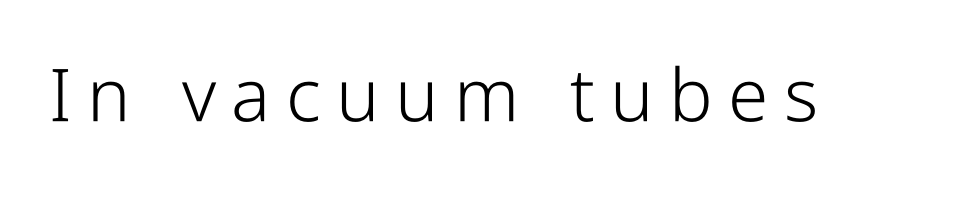
Q: Is the text bold? A: No.
Q: Is the text italic (slanted)? A: No, it is upright.
Q: Is the typeface a serif or a sans-serif typeface? A: Sans-serif.
Q: Is the text underlined? A: No.
Q: Is the spacing between letters normal or unusually wide? A: Unusually wide.
Q: Width (condensed, normal, or wide)? A: Condensed.
Q: Stroke contrast? A: Low.
Q: x-height? A: Medium.
Q: Monospaced? A: No.
